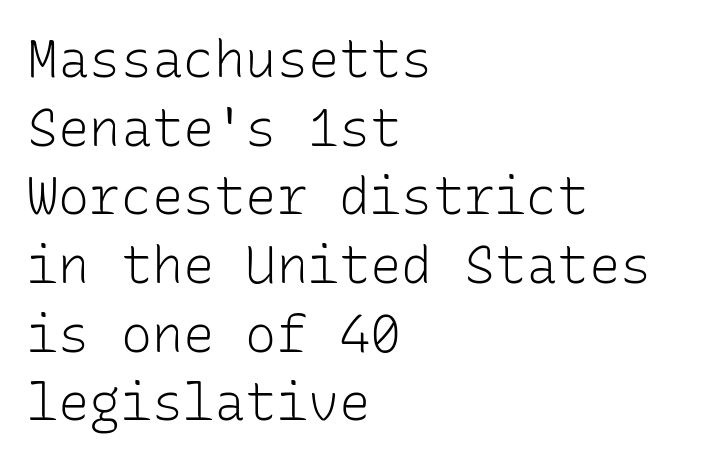
Does the copy run flush right? No — it runs flush left. Each stroke keeps to a modest, everyday thickness or less. Has an underline been added? It has not. This sample has the even, mechanical cadence of fixed-width lettering. Characters remain perfectly vertical along every line. Each word holds together tightly as a unit, with standard inter-letter gaps.
